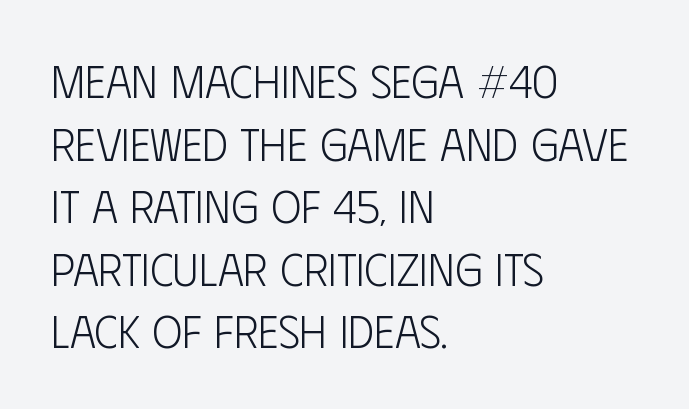
The image shows 45 px light, condensed sans-serif type, upright; set left-aligned, normal line spacing (1.39x), normal letter spacing, not underlined; low stroke contrast and a large x-height.
